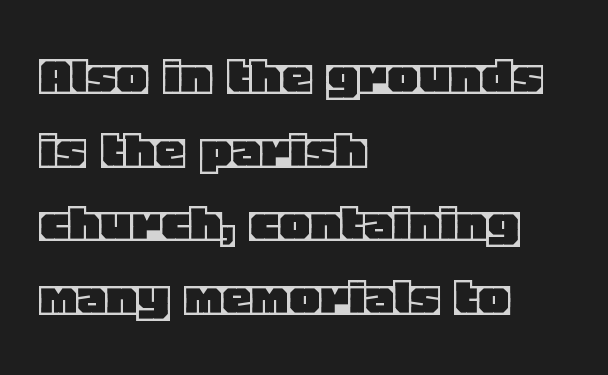
Q: Is the text italic (slanted)? A: No, it is upright.
Q: Is the text underlined? A: No.
Q: How is the paragraph aligned? A: Left-aligned.
Q: Is the spacing between letters normal or unusually wide? A: Normal.
Q: Is the spacing between lines tight, normal or loose? A: Normal.
Q: Width (condensed, normal, or wide)? A: Normal.
Q: x-height? A: Large.
Q: Monospaced? A: No.
